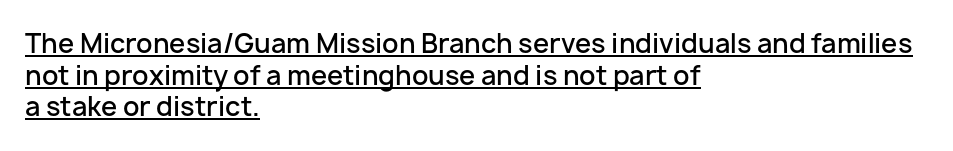
The image shows 26 px text type, upright; set left-aligned, line spacing 1.22x, normal letter spacing, underlined.
